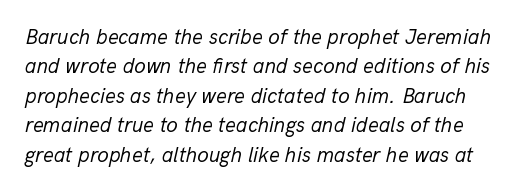
{"italic": "yes", "lean": "right", "slant_degrees": 13, "bold": "no", "underline": "no", "line_spacing": "normal", "line_spacing_ratio": 1.4, "letter_spacing": "normal", "letter_spacing_em": 0.0, "glyph_px": 21}
